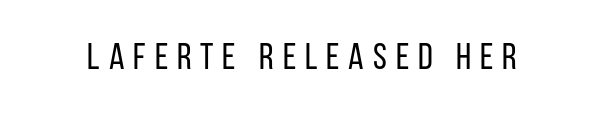
Q: Is the text bold? A: No.
Q: Is the text italic (slanted)? A: No, it is upright.
Q: Is the typeface a serif or a sans-serif typeface? A: Sans-serif.
Q: Is the text underlined? A: No.
Q: Is the spacing between letters normal or unusually wide? A: Unusually wide.
Q: Width (condensed, normal, or wide)? A: Condensed.
Q: Stroke contrast? A: Low.
Q: x-height? A: Large.
Q: Monospaced? A: No.
